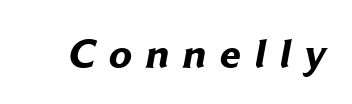
Words appear elongated and porous because spacing is wide. These lines are rendered in a variable-pitch font. Plenty of ink on the page — the face is bold. Words float on clear page, feet unadorned. Serifs: no, the terminals of the letterforms are clean.
